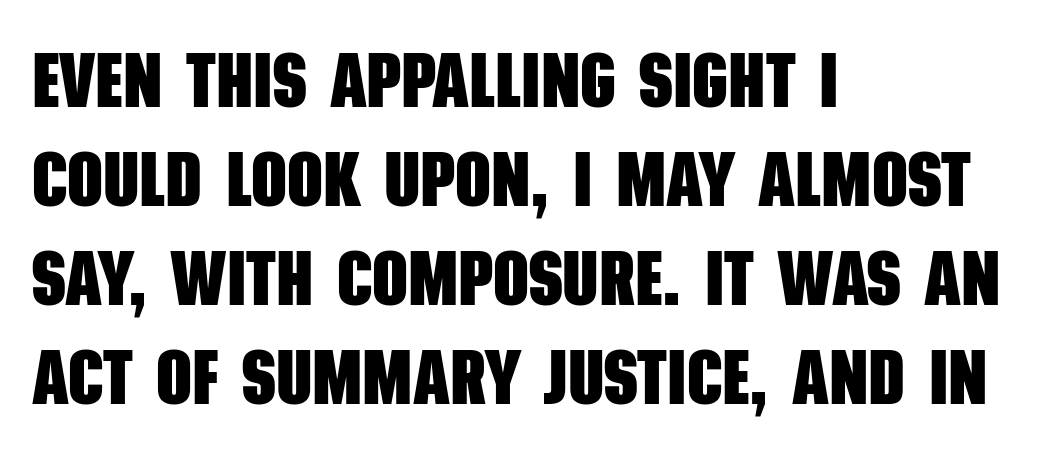
The image shows 78 px heavy, condensed sans-serif type; set left-aligned, normal line spacing (1.27x), normal letter spacing, not underlined; low stroke contrast and a large x-height.
